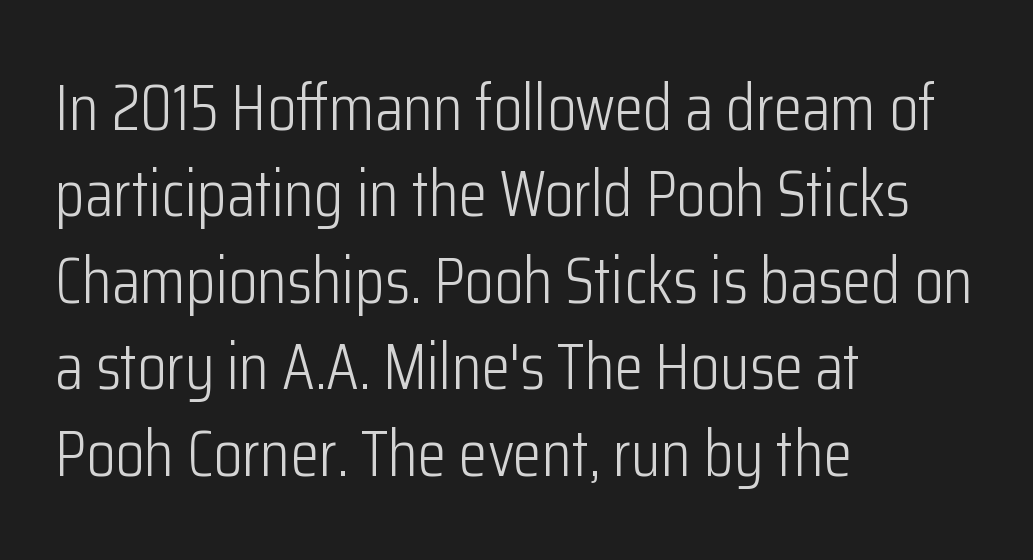
{"serif": "no", "italic": "no", "bold": "no", "weight": "light", "width": "condensed", "stroke_contrast": "low", "x_height": "medium", "monospaced": "no", "underline": "no", "align": "left", "line_spacing": "normal", "line_spacing_ratio": 1.31, "letter_spacing": "normal", "letter_spacing_em": 0.0, "glyph_px": 66}
